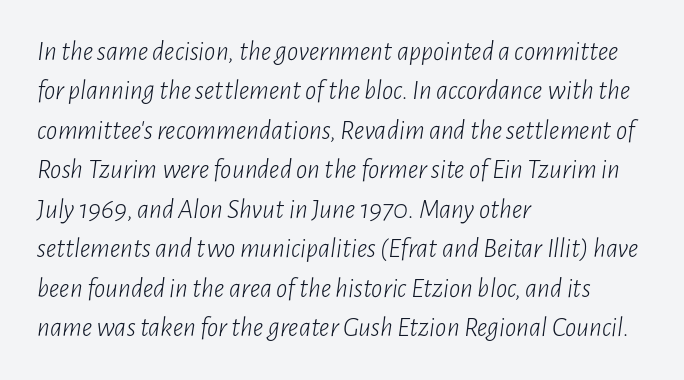
The image shows 28 px light, condensed type, italic (leaning right); set left-aligned, normal line spacing (1.41x), normal letter spacing, not underlined; low stroke contrast and a medium x-height.
